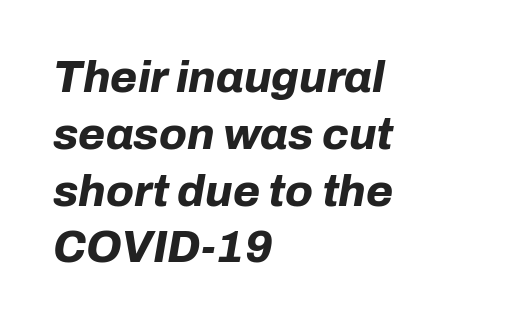
{"italic": "yes", "lean": "right", "slant_degrees": 10, "bold": "yes", "weight": "bold", "width": "normal", "stroke_contrast": "low", "x_height": "medium", "monospaced": "no", "underline": "no", "align": "left", "line_spacing": "normal", "line_spacing_ratio": 1.29, "letter_spacing": "normal", "letter_spacing_em": 0.0, "glyph_px": 44}
